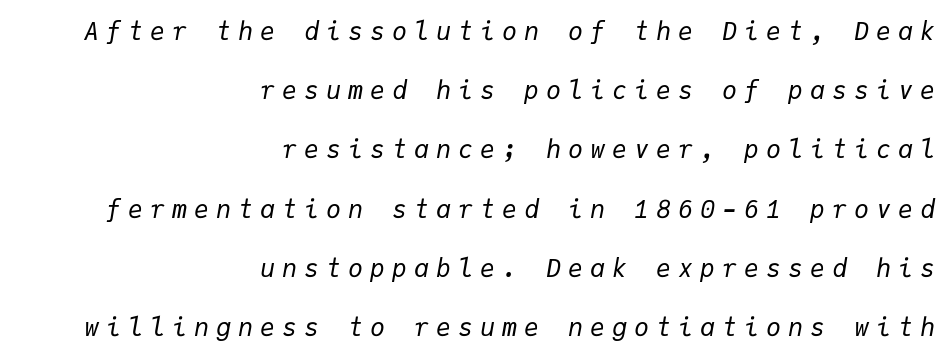
The image shows 25 px text type, italic (leaning right); set right-aligned, loose line spacing (2.37x), unusually wide letter spacing (+0.28 em), not underlined.
